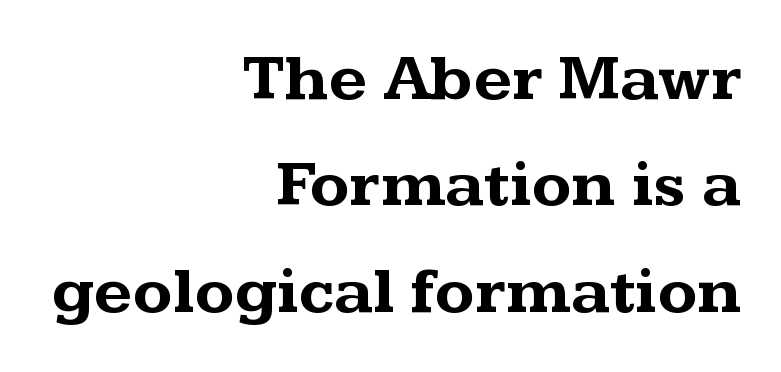
The image shows 66 px bold, wide serif type, upright; set right-aligned, normal line spacing (1.61x), normal letter spacing, not underlined; medium stroke contrast and a medium x-height.
